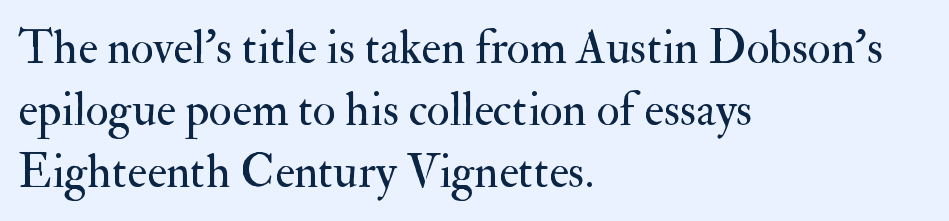
Q: Is the text bold? A: No.
Q: Is the text italic (slanted)? A: No, it is upright.
Q: Is the typeface a serif or a sans-serif typeface? A: Serif.
Q: Is the text underlined? A: No.
Q: How is the paragraph aligned? A: Left-aligned.
Q: Is the spacing between letters normal or unusually wide? A: Normal.
Q: Is the spacing between lines tight, normal or loose? A: Normal.
Q: Width (condensed, normal, or wide)? A: Normal.
Q: Stroke contrast? A: Medium.
Q: x-height? A: Small.
Q: Monospaced? A: No.
